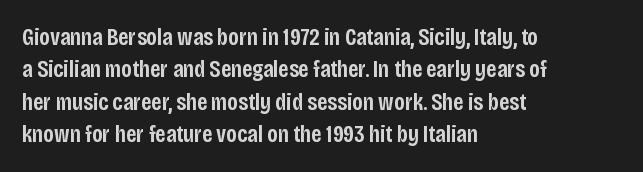
Does the leading feel generous? No, just average. Words float on clear page, feet unadorned. These lines carry some extra weight — a demibold, not a full bold. A classic flush-left, rag-right setting is used for this passage. The letters sit at their default tracking, neither squeezed nor spread.
